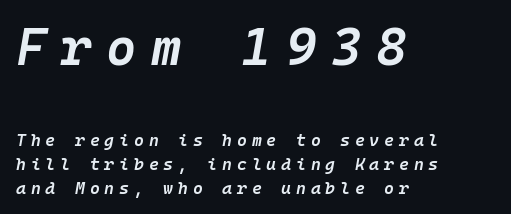
Glyph-to-glyph distance is far greater than everyday printed text. These lines were composed using italics. Each glyph is drawn with semibold strokes, heavier than normal yet not fully bold. Typeset ragged right — the left edge is the straight one. If you measured baseline to baseline, you'd find a middling distance.
